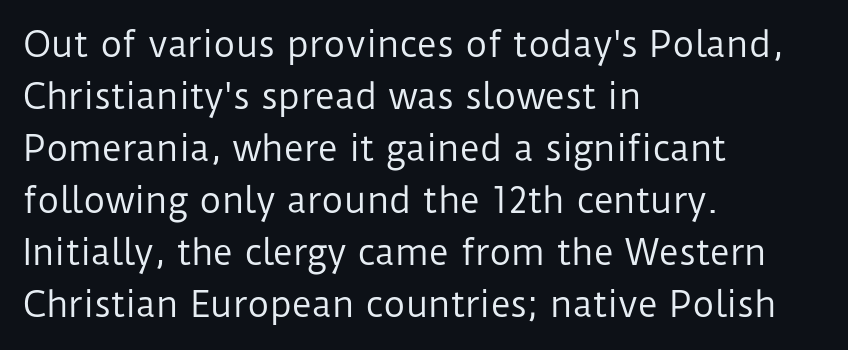
Check where the strokes stop: nothing finishes them off — pure sans. Typeset ragged right — the left edge is the straight one. The weight would be labelled regular, book, light, or lighter still. The passage shown is typed in a proportional face where columns would drift. Posture: upright roman.
